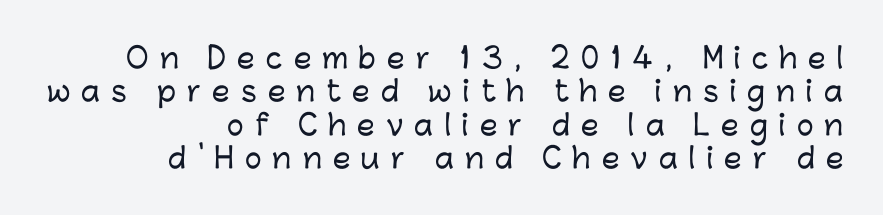
Q: Is the text italic (slanted)? A: No, it is upright.
Q: Is the typeface a serif or a sans-serif typeface? A: Sans-serif.
Q: Is the text underlined? A: No.
Q: How is the paragraph aligned? A: Right-aligned.
Q: Is the spacing between letters normal or unusually wide? A: Unusually wide.
Q: Width (condensed, normal, or wide)? A: Normal.
Q: Stroke contrast? A: Low.
Q: x-height? A: Medium.
Q: Monospaced? A: No.
